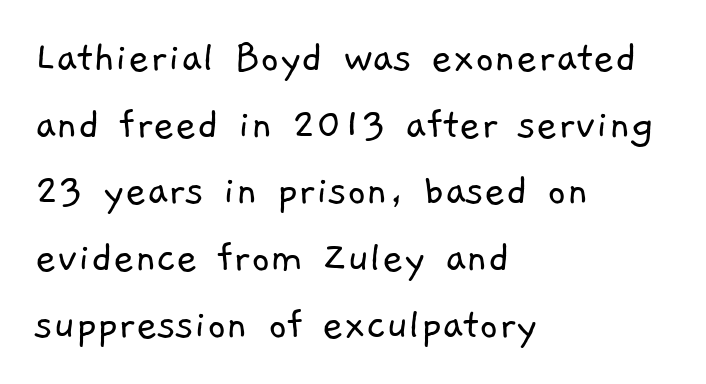
The image shows 46 px light sans-serif type; set left-aligned, normal line spacing (1.45x), normal letter spacing, not underlined; low stroke contrast and a medium x-height.
